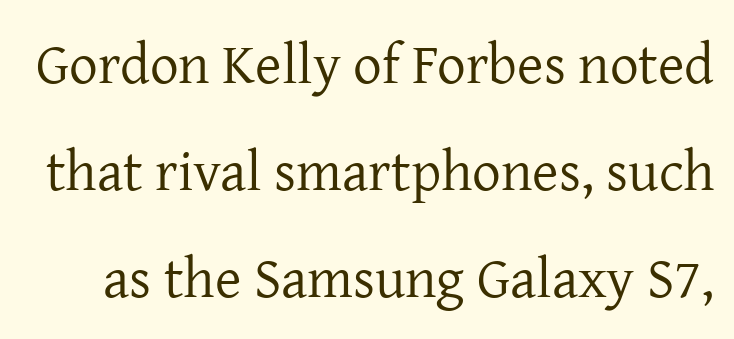
To sum up the face: it has serifs. The gap between lines stays unmarked. Vertical strokes here are truly vertical. The rendering keeps characters at their native spacing. Weight: not bold — regular or lighter. Proportional: the letters do not fall into vertical columns.
